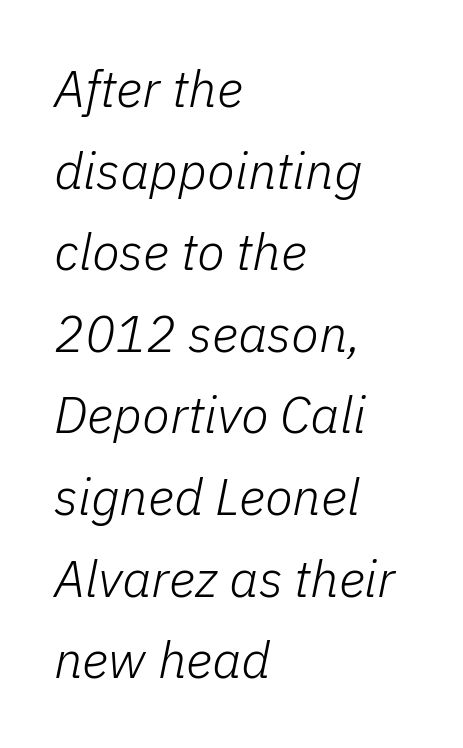
The space beneath each line is pristine and unruled. All the whitespace from short lines collects on the right. A typesetter would call this leading conventional body-copy spacing. In terms of letterspacing, this is plain default setting. Slant detected: the letters are inclined. The rendering uses natural spacing where letterforms have individual widths.
